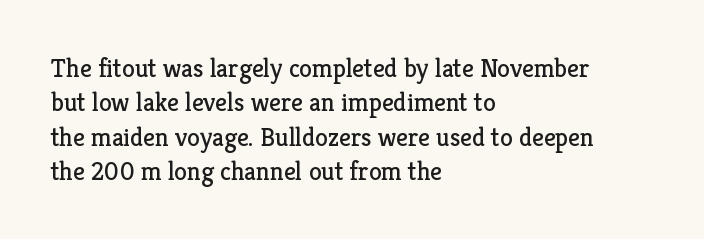
{"italic": "no", "bold": "no", "underline": "no", "align": "left", "line_spacing": "normal", "line_spacing_ratio": 1.32, "letter_spacing": "normal", "letter_spacing_em": 0.0, "glyph_px": 26}
